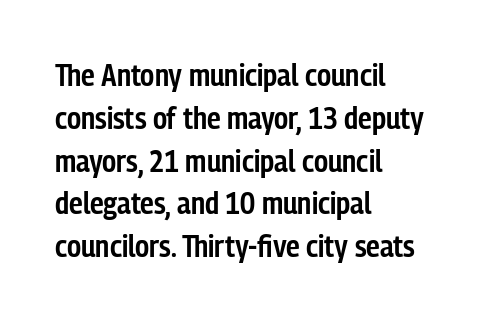
{"serif": "no", "italic": "no", "bold": "semi", "weight": "semibold", "width": "condensed", "stroke_contrast": "low", "x_height": "medium", "monospaced": "no", "underline": "no", "align": "left", "line_spacing": "normal", "line_spacing_ratio": 1.38, "letter_spacing": "normal", "letter_spacing_em": 0.0, "glyph_px": 31}
